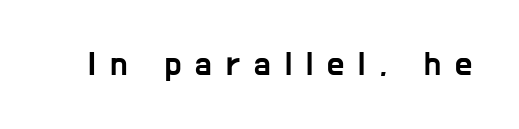
Spacing between characters has been opened up far beyond the box default. Varying glyph widths throughout — classic text-font behaviour. Posture: straight, roman, zero tilt. The glyphs in this specimen are sans serif. The gap between lines stays unmarked.
